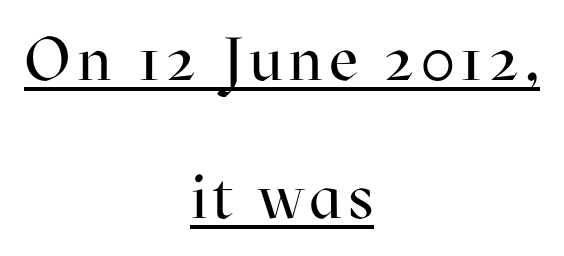
The image shows 61 px regular-weight serif type, upright; set centered, loose line spacing (2.27x), underlined; high stroke contrast and a medium x-height.
